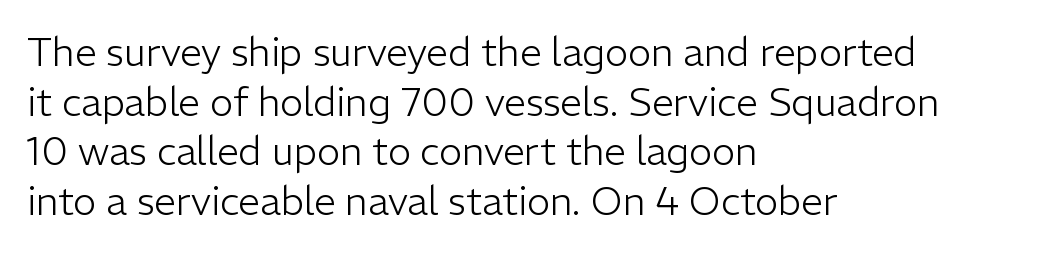
Typeset ragged right — the left edge is the straight one. Each row of text sits above clean, open space. The weight tops out at a normal text grade. Nobody touched the tracking dial on this one. This sample keeps an unexceptional amount of space between lines.
